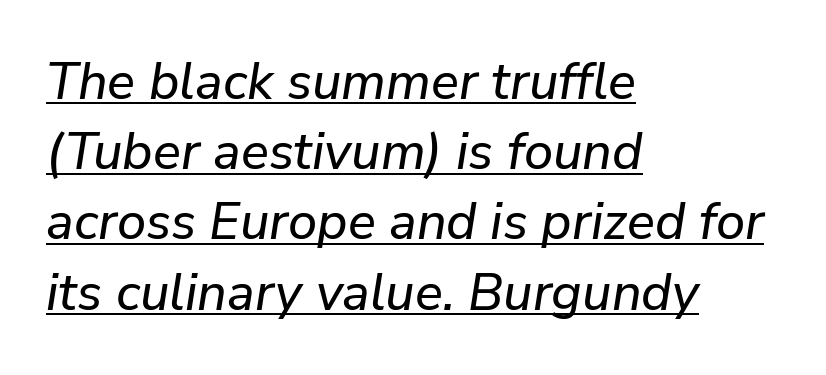
{"italic": "yes", "lean": "right", "slant_degrees": 9, "width": "normal", "stroke_contrast": "low", "x_height": "medium", "monospaced": "no", "underline": "yes", "align": "left", "line_spacing": "normal", "line_spacing_ratio": 1.35, "letter_spacing": "normal", "letter_spacing_em": 0.0, "glyph_px": 52}
